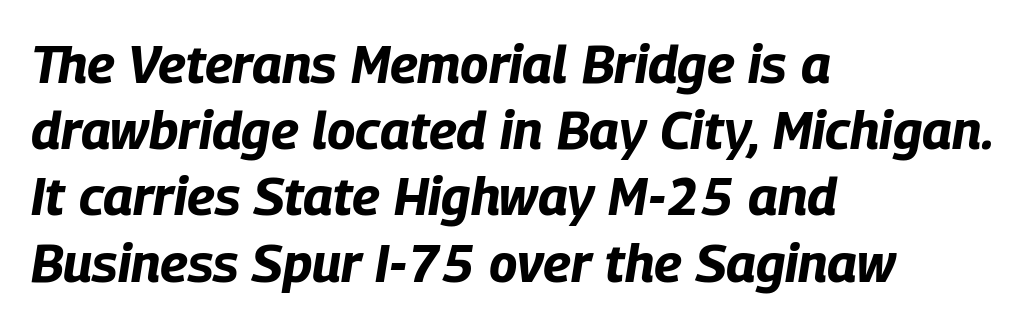
{"italic": "yes", "lean": "right", "slant_degrees": 9, "bold": "yes", "weight": "bold", "width": "condensed", "stroke_contrast": "low", "x_height": "large", "monospaced": "no", "underline": "no", "align": "left", "line_spacing": "normal", "line_spacing_ratio": 1.25, "letter_spacing": "normal", "letter_spacing_em": 0.0, "glyph_px": 53}
